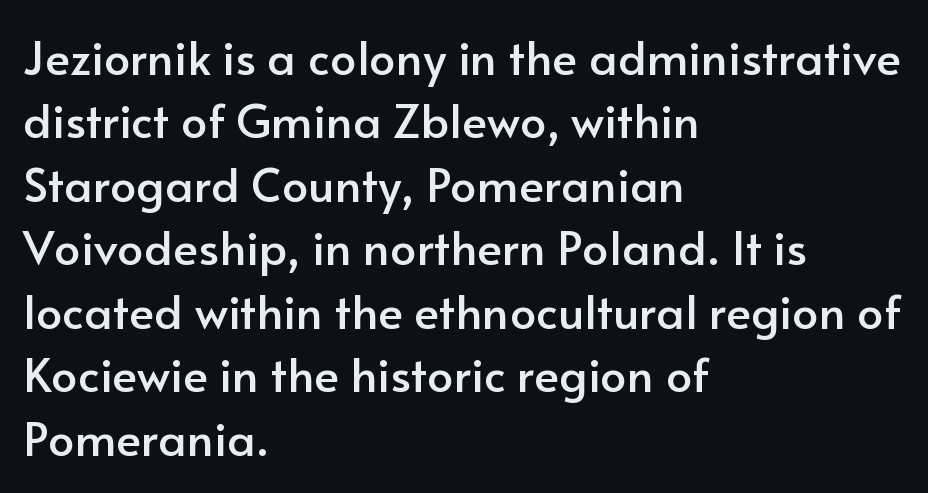
The passage shown is typed in a proportional face where columns would drift. Characters follow at the spacing the type designer built in. In terms of posture, this sample is upright. Regarding leading, the lines here are spaced in the standard way. Horizontally, the lines are justified to the leading edge only. Grotesque or geometric, the face here clearly has no serifs.
